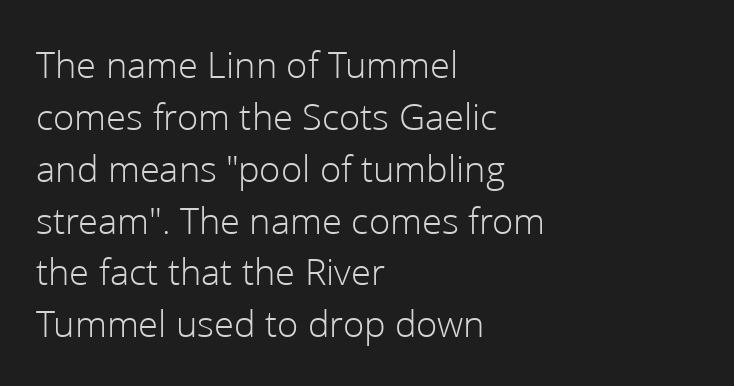
The image shows 39 px light sans-serif type, upright; set left-aligned, normal line spacing (1.33x), normal letter spacing, not underlined; low stroke contrast and a medium x-height.
